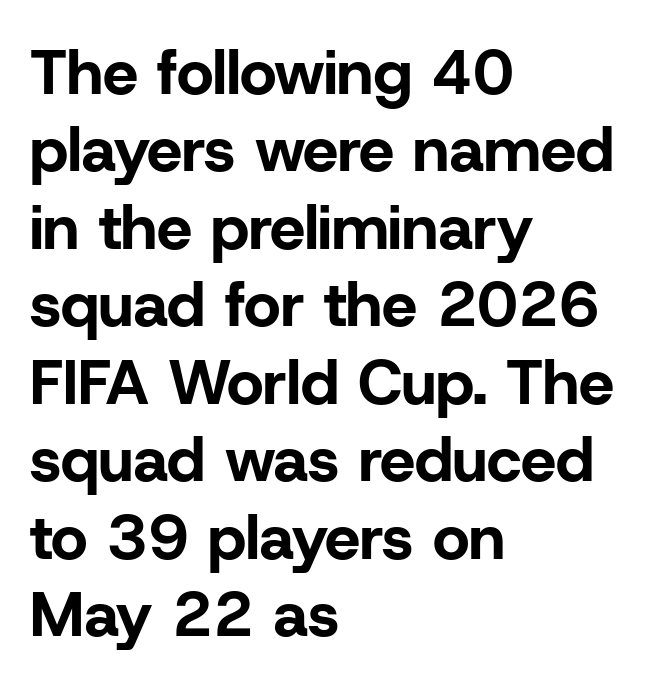
{"serif": "no", "italic": "no", "bold": "yes", "weight": "bold", "width": "normal", "stroke_contrast": "low", "x_height": "medium", "monospaced": "no", "underline": "no", "align": "left", "line_spacing_ratio": 1.23, "letter_spacing": "normal", "letter_spacing_em": 0.0, "glyph_px": 63}
